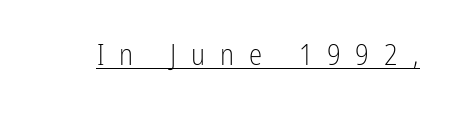
Is the stroke heavy? The answer is a plain regular-or-lighter. Examine the stroke ends and you'll find no serifs. Letter spacing: wide. The face used here appears with an underline applied. The passage shown is typed in a proportional face where columns would drift. Posture: upright roman.
